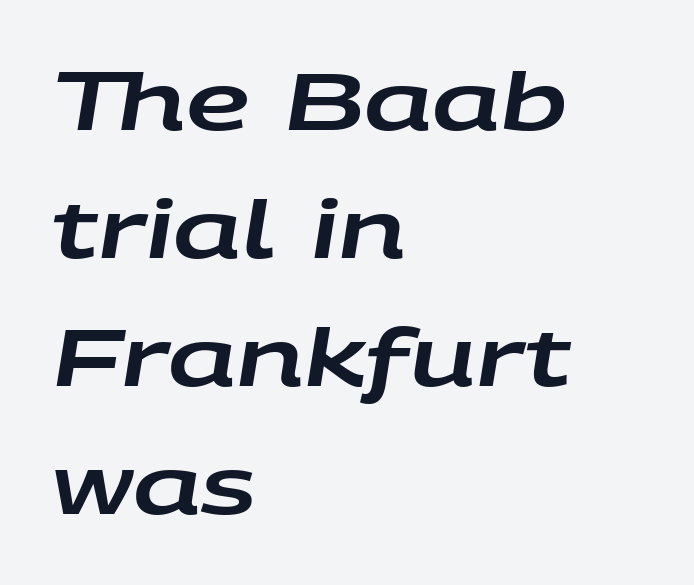
{"italic": "yes", "lean": "right", "slant_degrees": 9, "width": "wide", "stroke_contrast": "low", "x_height": "large", "monospaced": "no", "underline": "no", "align": "left", "line_spacing": "normal", "line_spacing_ratio": 1.6, "letter_spacing": "normal", "letter_spacing_em": 0.0, "glyph_px": 80}
